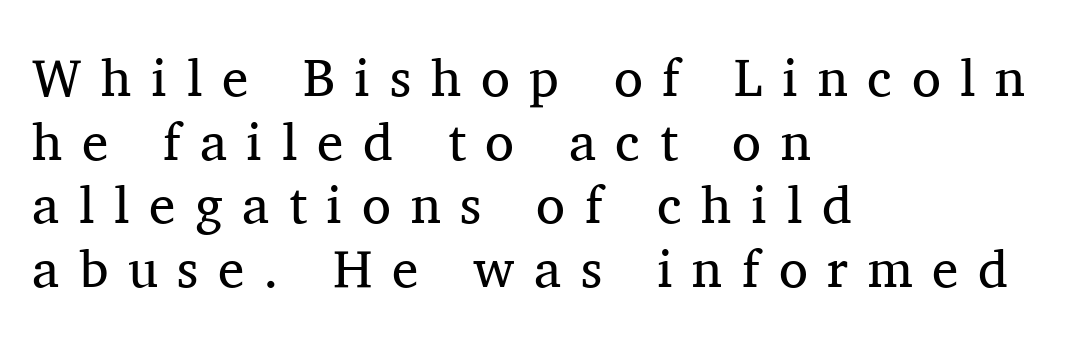
Does extra space separate the letters? Yes, quite a lot of it. The characters display serif detailing at their extremities. The font is comparable to plain body text, perhaps lighter. In terms of posture, this sample is upright.
